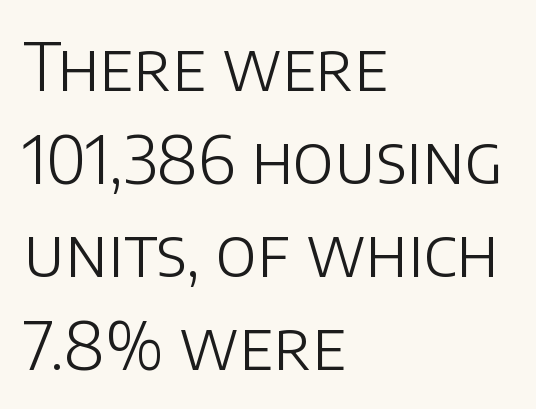
Normally led — the rows are evenly, conventionally spaced. If you drew a line through each stem, it would be perfectly vertical. The lines in this sample share a left origin and differ only in where they stop. Just letters on the line, the space beneath them empty. No feet cap the strokes, marking this as sans-serif type. The tracking reads as untouched default to a designer's eye.
